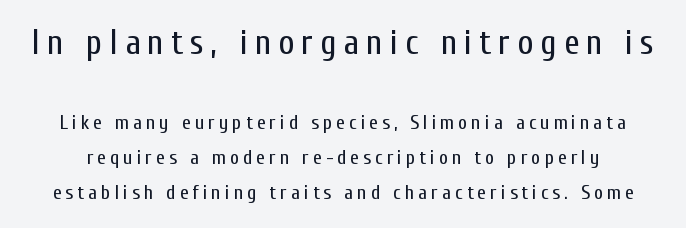
Q: Is the text bold? A: No.
Q: Is the text italic (slanted)? A: No, it is upright.
Q: Is the typeface a serif or a sans-serif typeface? A: Sans-serif.
Q: Is the text underlined? A: No.
Q: Is the spacing between letters normal or unusually wide? A: Unusually wide.
Q: Which block of text is set in a larger size, the first (top) or the second (bottom)? A: The first (top) one.
Q: Width (condensed, normal, or wide)? A: Condensed.
Q: Stroke contrast? A: Low.
Q: x-height? A: Medium.
Q: Monospaced? A: No.
